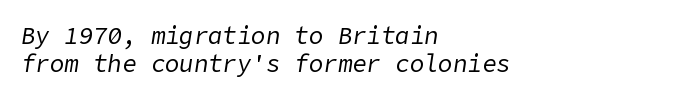
The image shows 24 px text type, italic (leaning right); set left-aligned, line spacing 1.16x, normal letter spacing, not underlined.
